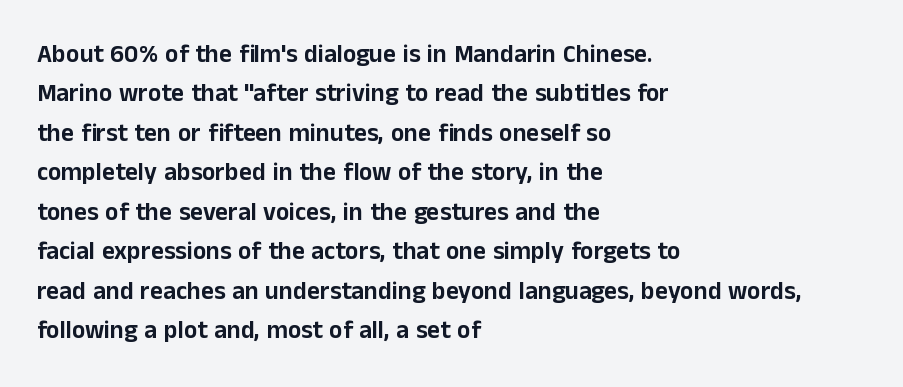
The setting favours the left margin, as ordinary paragraphs usually do. Is there any slant? The stems are plumb. A bare baseline throughout the passage. The letterforms sit shoulder to shoulder at normal distance. These lines sit exactly where default settings would place them.
